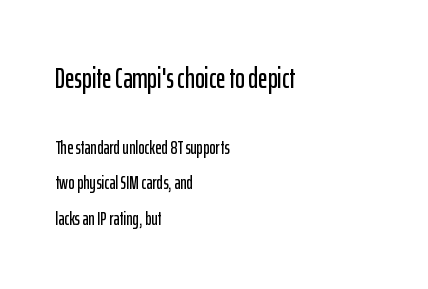
Q: Is the text italic (slanted)? A: No, it is upright.
Q: Is the typeface a serif or a sans-serif typeface? A: Sans-serif.
Q: Is the text underlined? A: No.
Q: How is the paragraph aligned? A: Left-aligned.
Q: Is the spacing between letters normal or unusually wide? A: Normal.
Q: Which block of text is set in a larger size, the first (top) or the second (bottom)? A: The first (top) one.
Q: Width (condensed, normal, or wide)? A: Condensed.
Q: Stroke contrast? A: Low.
Q: x-height? A: Medium.
Q: Monospaced? A: No.
